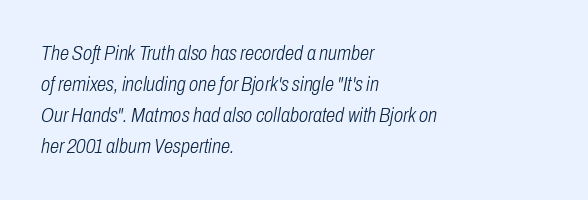
The image shows 21 px text type, italic (leaning right); set left-aligned, normal line spacing (1.48x), normal letter spacing, not underlined.
